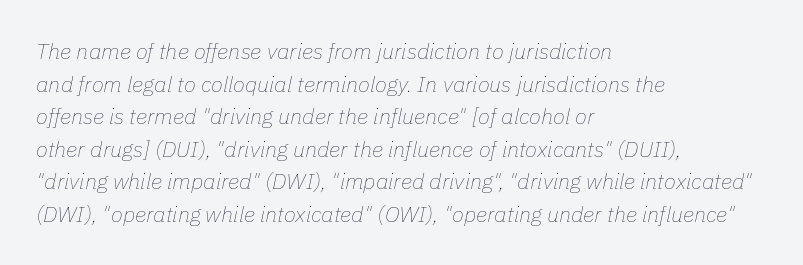
Q: Is the text bold? A: No.
Q: Is the text italic (slanted)? A: Yes, it leans right by about 11 degrees.
Q: Is the text underlined? A: No.
Q: How is the paragraph aligned? A: Left-aligned.
Q: Is the spacing between letters normal or unusually wide? A: Normal.
Q: Is the spacing between lines tight, normal or loose? A: Normal.
